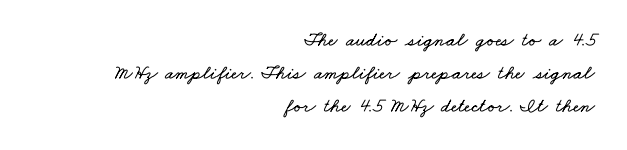
Check under the words: just untouched page. In terms of letterspacing, this is plain default setting. Regarding leading, the lines here are spaced in the standard way. Where is the straight margin? On the right.
